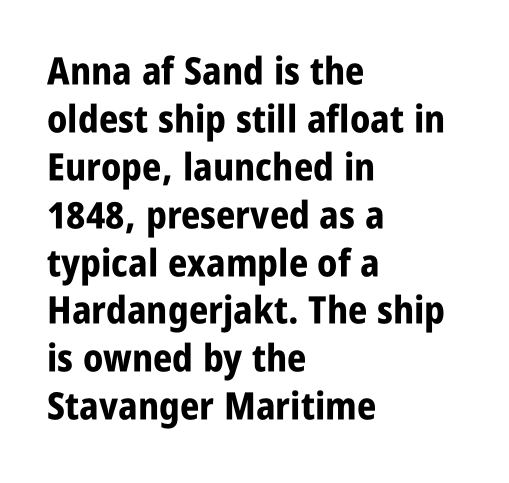
The image shows 38 px bold, condensed sans-serif type, upright; set left-aligned, normal line spacing (1.26x), normal letter spacing, not underlined; low stroke contrast and a large x-height.
